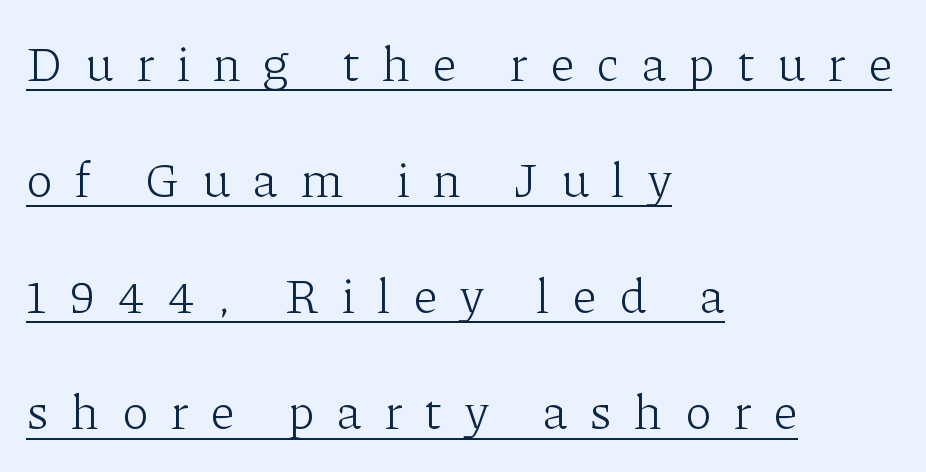
The strokes carry an ordinary text weight at most. This sample trades compactness for vertical openness between lines. Each line of the rendering has a horizontal stroke beneath the glyphs. Short and long lines alike share a common starting point at left. Tracking value appears strongly positive — letters spread wide.
